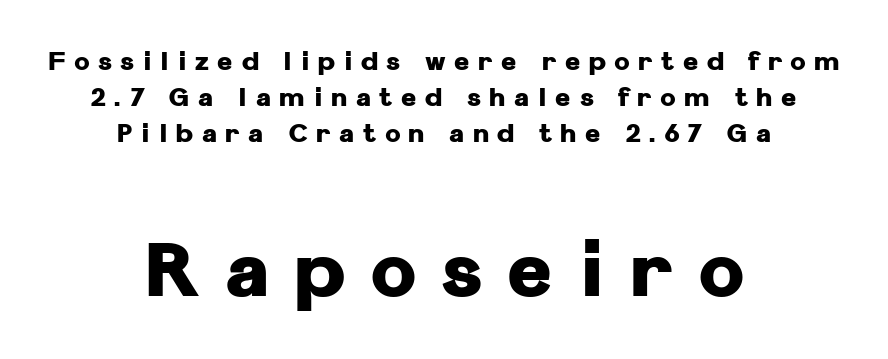
Q: Is the text bold? A: Yes.
Q: Is the text italic (slanted)? A: No, it is upright.
Q: Is the typeface a serif or a sans-serif typeface? A: Sans-serif.
Q: Is the text underlined? A: No.
Q: How is the paragraph aligned? A: Centered.
Q: Is the spacing between letters normal or unusually wide? A: Unusually wide.
Q: Is the spacing between lines tight, normal or loose? A: Normal.
Q: Which block of text is set in a larger size, the first (top) or the second (bottom)? A: The second (bottom) one.
Q: Width (condensed, normal, or wide)? A: Normal.
Q: Stroke contrast? A: Low.
Q: x-height? A: Medium.
Q: Monospaced? A: No.
